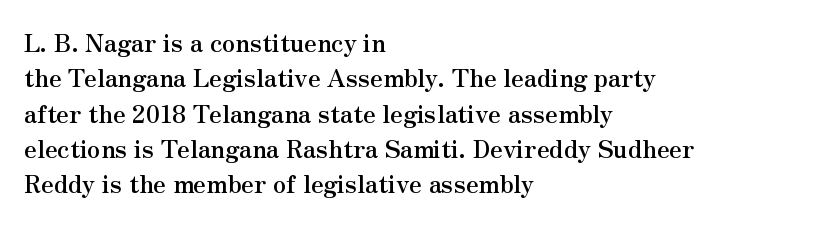
Q: Is the text bold? A: Yes.
Q: Is the text italic (slanted)? A: No, it is upright.
Q: Is the text underlined? A: No.
Q: How is the paragraph aligned? A: Left-aligned.
Q: Is the spacing between letters normal or unusually wide? A: Normal.
Q: Is the spacing between lines tight, normal or loose? A: Normal.
